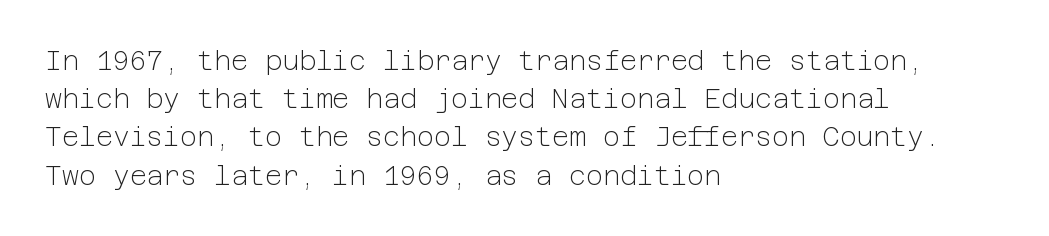
The image shows 26 px text type, upright; set left-aligned, normal line spacing (1.47x), normal letter spacing, not underlined.
